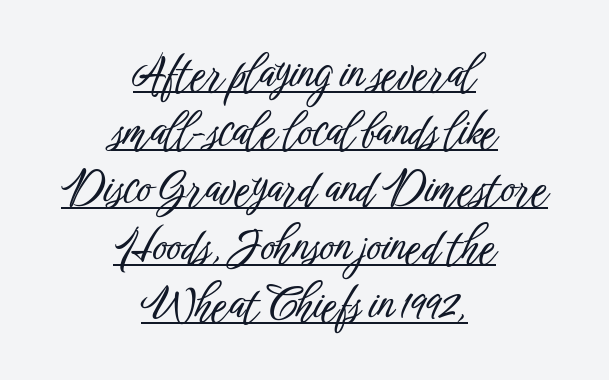
{"serif": "no", "width": "condensed", "stroke_contrast": "low", "x_height": "medium", "monospaced": "no", "underline": "yes", "align": "center", "line_spacing": "normal", "line_spacing_ratio": 1.31, "letter_spacing": "normal", "letter_spacing_em": 0.0, "glyph_px": 44}
